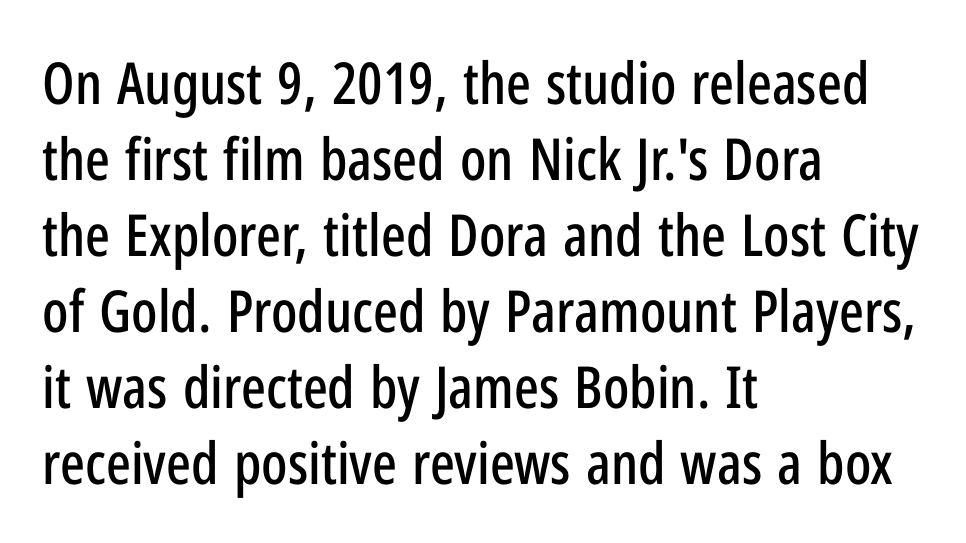
Q: Is the text italic (slanted)? A: No, it is upright.
Q: Is the typeface a serif or a sans-serif typeface? A: Sans-serif.
Q: Is the text underlined? A: No.
Q: How is the paragraph aligned? A: Left-aligned.
Q: Is the spacing between letters normal or unusually wide? A: Normal.
Q: Is the spacing between lines tight, normal or loose? A: Normal.
Q: Width (condensed, normal, or wide)? A: Condensed.
Q: Stroke contrast? A: Low.
Q: x-height? A: Medium.
Q: Monospaced? A: No.
